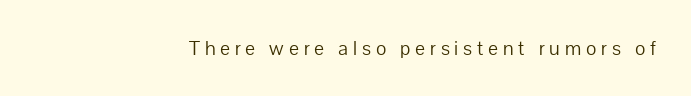
Q: Is the text bold? A: No.
Q: Is the text italic (slanted)? A: No, it is upright.
Q: Is the text underlined? A: No.
Q: Is the spacing between letters normal or unusually wide? A: Unusually wide.
